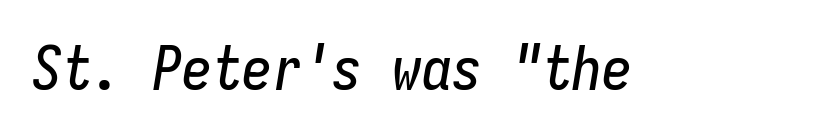
The image shows 60 px condensed type, italic (leaning right), monospaced; set normal letter spacing, not underlined; low stroke contrast and a medium x-height.
